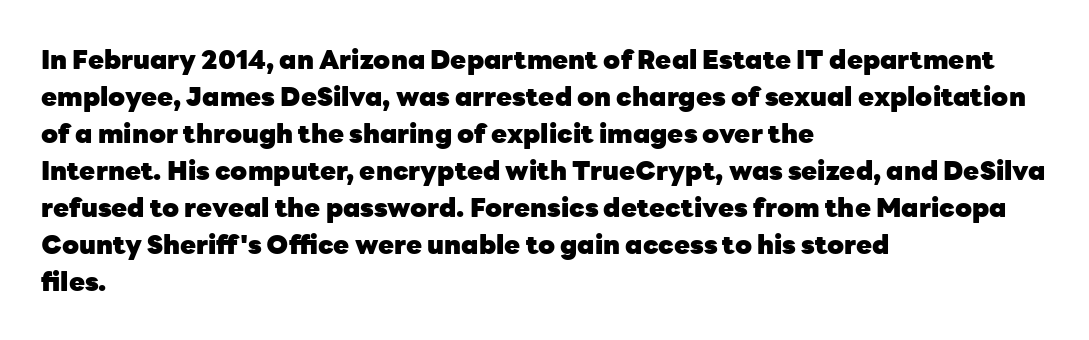
Q: Is the text bold? A: Yes.
Q: Is the text italic (slanted)? A: No, it is upright.
Q: Is the text underlined? A: No.
Q: How is the paragraph aligned? A: Left-aligned.
Q: Is the spacing between letters normal or unusually wide? A: Normal.
Q: Is the spacing between lines tight, normal or loose? A: Normal.
